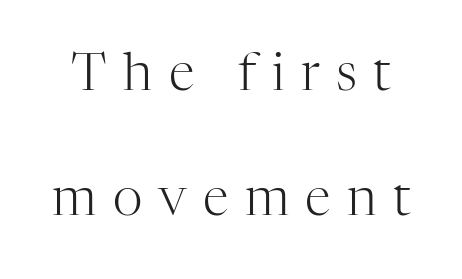
Q: Is the text bold? A: No.
Q: Is the text italic (slanted)? A: No, it is upright.
Q: Is the typeface a serif or a sans-serif typeface? A: Serif.
Q: Is the text underlined? A: No.
Q: Is the spacing between letters normal or unusually wide? A: Unusually wide.
Q: Is the spacing between lines tight, normal or loose? A: Loose.
Q: Width (condensed, normal, or wide)? A: Normal.
Q: Stroke contrast? A: High.
Q: x-height? A: Medium.
Q: Monospaced? A: No.
